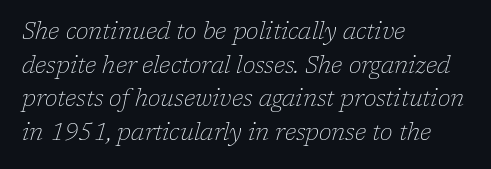
Is the type slanted? Yes — the strokes lean at a clear angle. Visually the block forms a straight wall on the left and a jagged coastline on the right. These lines sit exactly where default settings would place them. The letters sit at their default tracking, neither squeezed nor spread. Stems here are at most as thick as an everyday book face.
